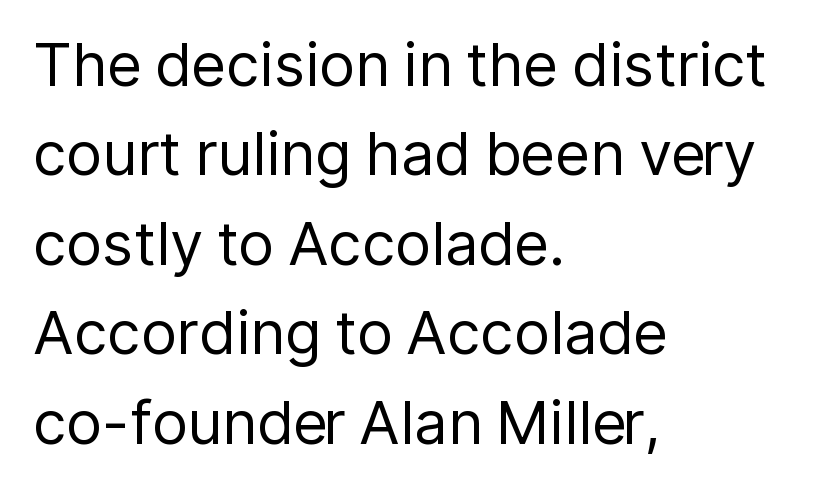
Q: Is the text bold? A: No.
Q: Is the text italic (slanted)? A: No, it is upright.
Q: Is the typeface a serif or a sans-serif typeface? A: Sans-serif.
Q: Is the text underlined? A: No.
Q: How is the paragraph aligned? A: Left-aligned.
Q: Is the spacing between letters normal or unusually wide? A: Normal.
Q: Is the spacing between lines tight, normal or loose? A: Normal.
Q: Width (condensed, normal, or wide)? A: Normal.
Q: Stroke contrast? A: Low.
Q: x-height? A: Medium.
Q: Monospaced? A: No.
